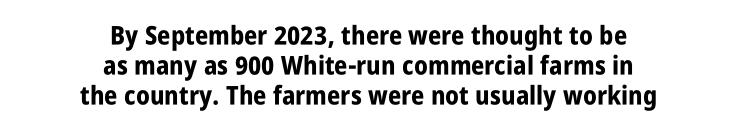
{"italic": "no", "bold": "yes", "underline": "no", "align": "center", "line_spacing_ratio": 1.16, "letter_spacing": "normal", "letter_spacing_em": 0.0, "glyph_px": 26}
